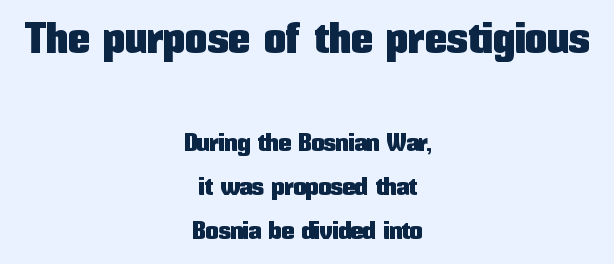
Does the type have serifs? No, each stem ends abruptly. Honestly, there is no underline to notice here at all. Varying glyph widths throughout — classic text-font behaviour. Standard letterfit; no display-style spreading of the glyphs. Nope, not italic — everything's standing straight. Does the copy run flush right? No — it is centered line by line.
